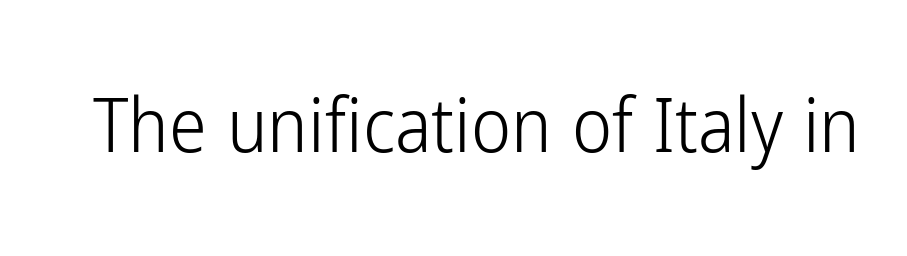
{"serif": "no", "italic": "no", "bold": "no", "weight": "light", "width": "condensed", "stroke_contrast": "low", "x_height": "medium", "monospaced": "no", "underline": "no", "letter_spacing": "normal", "letter_spacing_em": 0.0, "glyph_px": 76}
